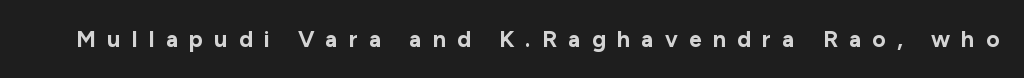
The image shows 23 px bold type, upright; set unusually wide letter spacing (+0.49 em), not underlined.
